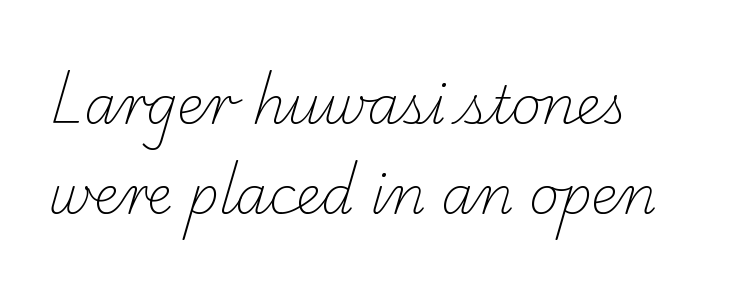
{"serif": "yes", "bold": "no", "weight": "light", "width": "normal", "stroke_contrast": "low", "x_height": "small", "monospaced": "no", "underline": "no", "line_spacing_ratio": 1.74, "letter_spacing": "normal", "letter_spacing_em": 0.0, "glyph_px": 52}
